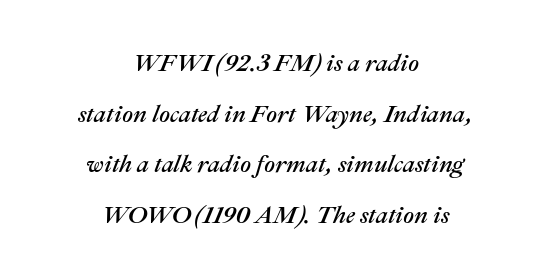
The image shows 24 px text type, italic (leaning right); set centered, loose line spacing (2.11x), normal letter spacing, not underlined.
